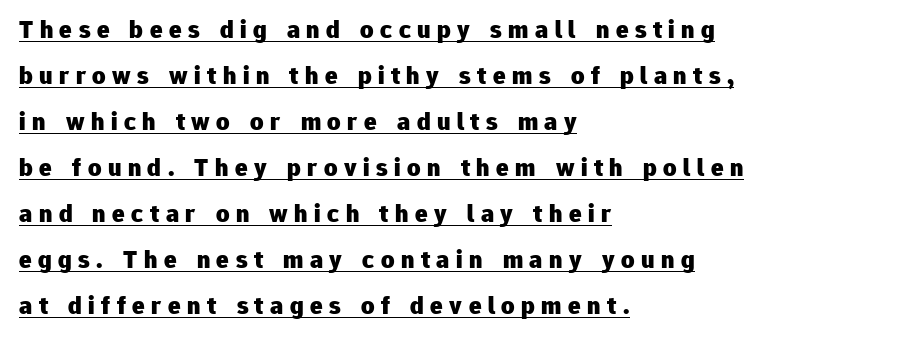
Q: Is the text bold? A: Yes.
Q: Is the text italic (slanted)? A: No, it is upright.
Q: Is the text underlined? A: Yes.
Q: How is the paragraph aligned? A: Left-aligned.
Q: Is the spacing between letters normal or unusually wide? A: Unusually wide.
